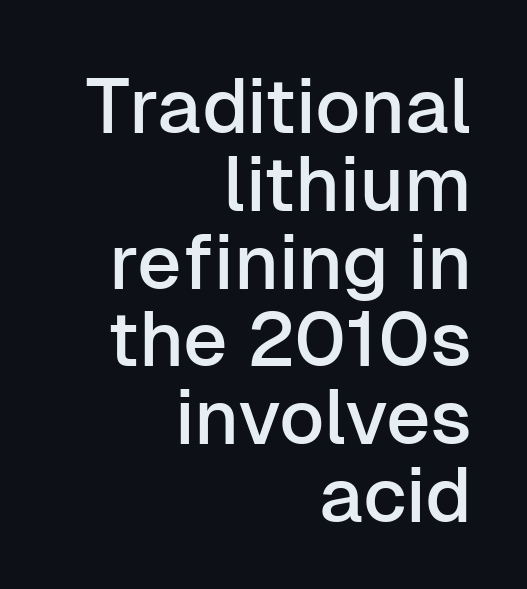
{"serif": "no", "italic": "no", "width": "normal", "stroke_contrast": "low", "x_height": "medium", "monospaced": "no", "underline": "no", "align": "right", "line_spacing": "tight", "line_spacing_ratio": 1.01, "letter_spacing": "normal", "letter_spacing_em": 0.0, "glyph_px": 77}
